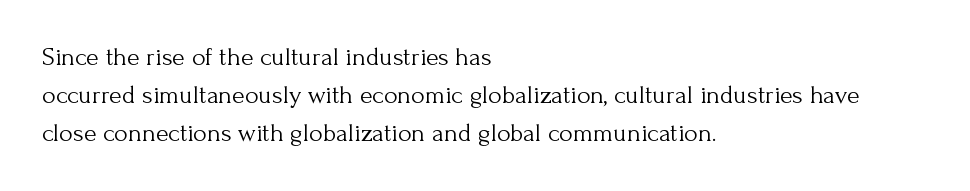
Q: Is the text bold? A: No.
Q: Is the text italic (slanted)? A: No, it is upright.
Q: Is the text underlined? A: No.
Q: How is the paragraph aligned? A: Left-aligned.
Q: Is the spacing between letters normal or unusually wide? A: Normal.
Q: Is the spacing between lines tight, normal or loose? A: Normal.
